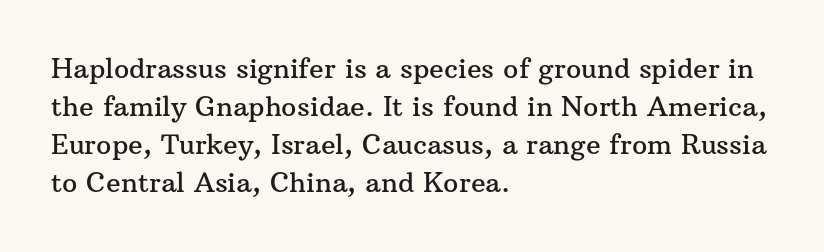
The image shows 27 px text type, upright; set left-aligned, normal line spacing (1.41x), normal letter spacing, not underlined.
